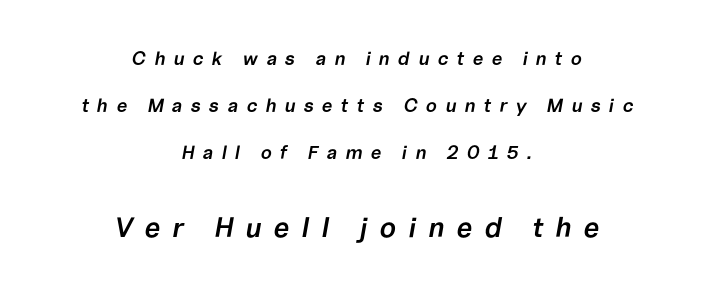
{"italic": "yes", "lean": "right", "slant_degrees": 10, "bold": "semi", "weight": "semibold", "width": "normal", "stroke_contrast": "low", "x_height": "medium", "monospaced": "no", "underline": "no", "align": "center", "line_spacing": "loose", "line_spacing_ratio": 2.47, "letter_spacing": "wide", "letter_spacing_em": 0.43, "larger_block": "second", "size_ratio": 1.47, "glyph_px": 28}
